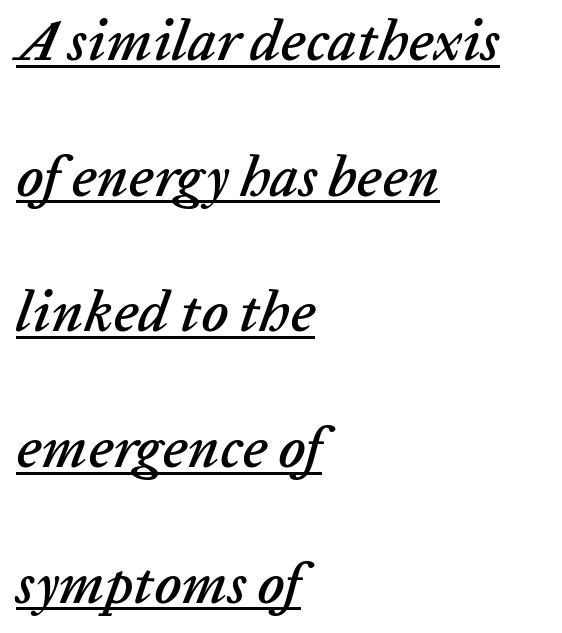
Emphasis is given by a line drawn under the lettering. Compared with typical body copy, the letter spacing here is the same. Line spacing here is loose. This sample is left-justified, so line endings fall wherever the words run out. The passage shown is typed in a proportional face where columns would drift.
